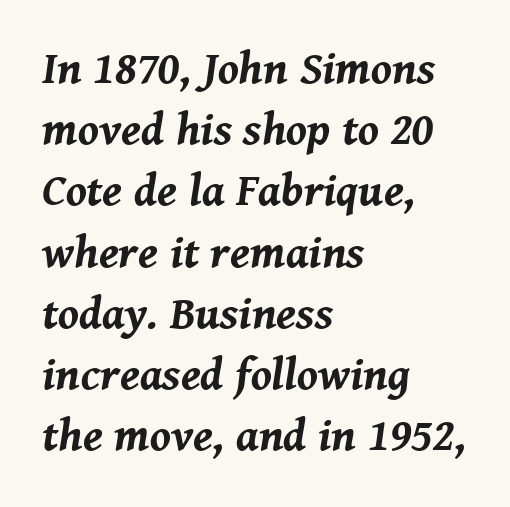
The image shows 46 px bold type, italic (leaning right); set left-aligned, normal line spacing (1.33x), normal letter spacing, not underlined; medium stroke contrast and a medium x-height.
